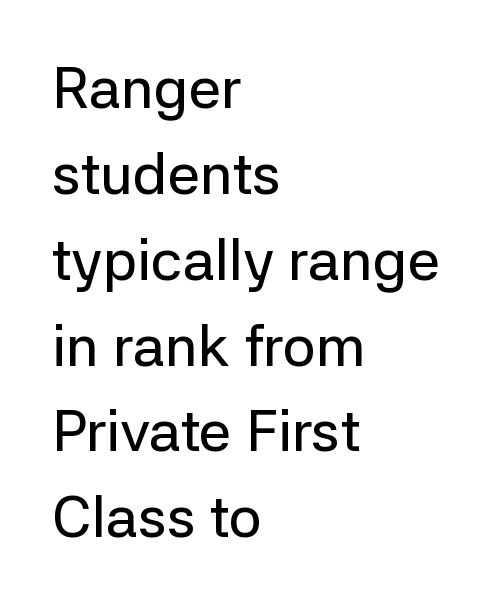
Q: Is the text italic (slanted)? A: No, it is upright.
Q: Is the typeface a serif or a sans-serif typeface? A: Sans-serif.
Q: Is the text underlined? A: No.
Q: How is the paragraph aligned? A: Left-aligned.
Q: Is the spacing between letters normal or unusually wide? A: Normal.
Q: Is the spacing between lines tight, normal or loose? A: Normal.
Q: Width (condensed, normal, or wide)? A: Normal.
Q: Stroke contrast? A: Low.
Q: x-height? A: Medium.
Q: Monospaced? A: No.
